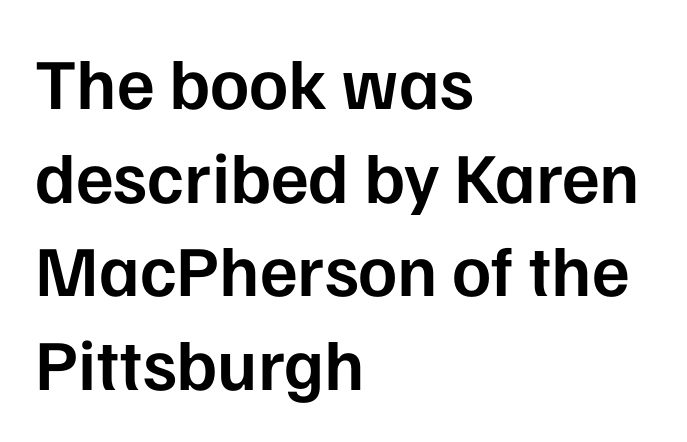
What weight is shown? A semibold, between regular and bold. Characters remain perfectly vertical along every line. The face used here is proportionally spaced, like ordinary book or web type. The text was rendered using a sans face with plain stroke endings. The text block is weighted toward the left margin, trailing off unevenly rightward.
